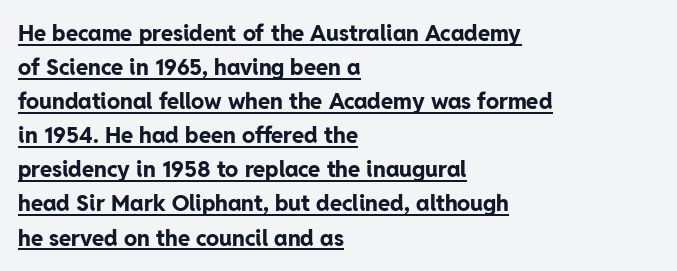
Q: Is the text bold? A: Yes.
Q: Is the text italic (slanted)? A: No, it is upright.
Q: Is the text underlined? A: Yes.
Q: How is the paragraph aligned? A: Left-aligned.
Q: Is the spacing between letters normal or unusually wide? A: Normal.
Q: Is the spacing between lines tight, normal or loose? A: Normal.
